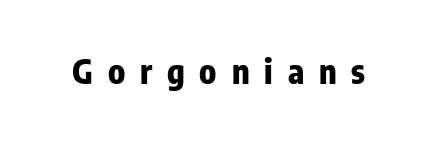
{"serif": "no", "italic": "no", "bold": "yes", "weight": "heavy", "width": "condensed", "stroke_contrast": "low", "x_height": "medium", "monospaced": "no", "underline": "no", "letter_spacing": "wide", "letter_spacing_em": 0.45, "glyph_px": 33}
